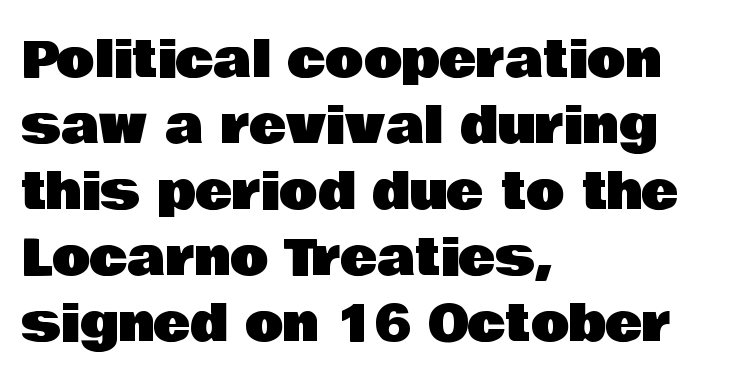
The image shows 50 px sans-serif type, upright; set left-aligned, normal line spacing (1.32x), normal letter spacing, not underlined; low stroke contrast and a large x-height.
